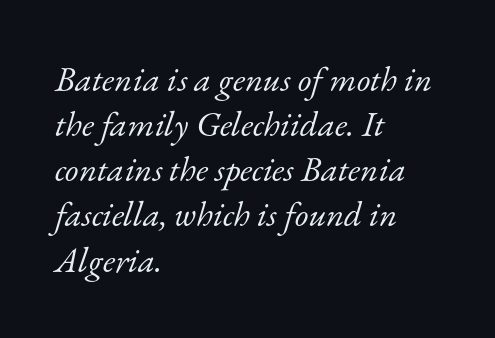
The image shows 35 px light serif type, italic (leaning right); set left-aligned, normal line spacing (1.29x), normal letter spacing, not underlined; low stroke contrast and a small x-height.
